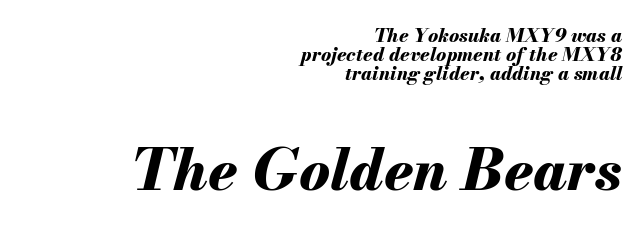
{"italic": "yes", "lean": "right", "slant_degrees": 13, "bold": "yes", "weight": "bold", "width": "normal", "stroke_contrast": "medium", "x_height": "small", "monospaced": "no", "underline": "no", "align": "right", "line_spacing": "tight", "line_spacing_ratio": 1.01, "letter_spacing": "normal", "letter_spacing_em": 0.0, "larger_block": "second", "size_ratio": 3.05, "glyph_px": 58}
